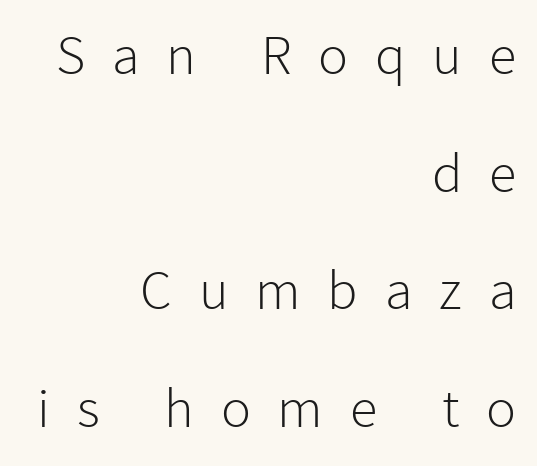
{"serif": "no", "italic": "no", "bold": "no", "weight": "light", "width": "normal", "stroke_contrast": "low", "x_height": "medium", "monospaced": "no", "underline": "no", "align": "right", "line_spacing": "loose", "line_spacing_ratio": 2.1, "letter_spacing": "wide", "letter_spacing_em": 0.48, "glyph_px": 56}
